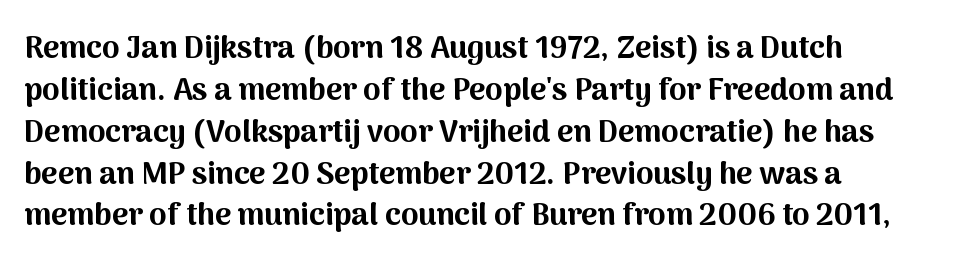
Each new line begins a customary step beneath the previous one. Think of a printed novel: that variable character pitch is what you see here. Font category for this specimen: sans-serif. The string is rendered with underlining switched off. Honestly, the letter spacing is just normal — you wouldn't notice it.
